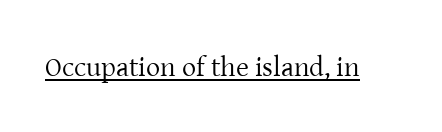
{"serif": "yes", "italic": "no", "bold": "no", "weight": "regular", "width": "normal", "stroke_contrast": "low", "x_height": "medium", "monospaced": "no", "underline": "yes", "letter_spacing": "normal", "letter_spacing_em": 0.0, "glyph_px": 28}
